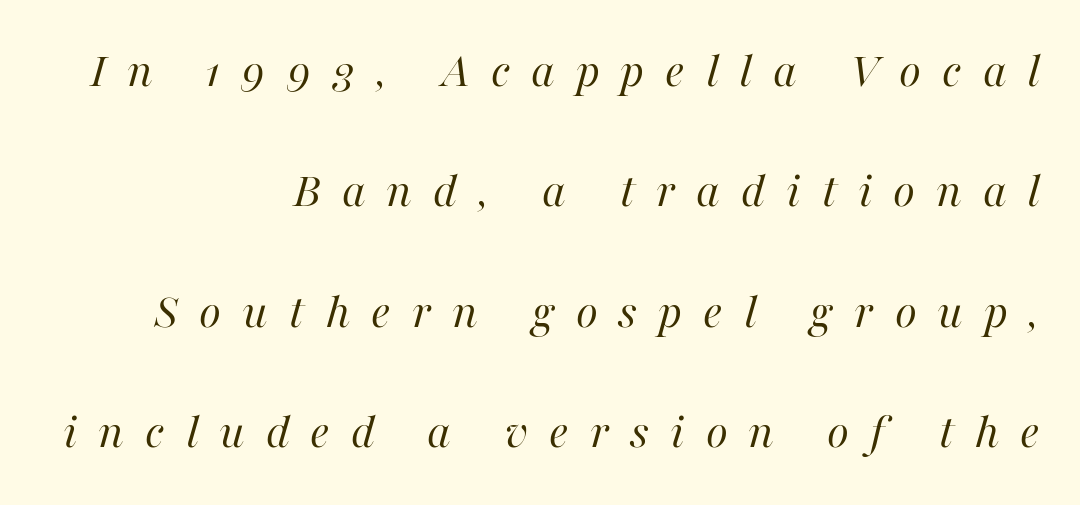
The image shows 51 px regular-weight type, italic (leaning right); set right-aligned, loose line spacing (2.36x), unusually wide letter spacing (+0.41 em), not underlined; high stroke contrast and a medium x-height.
